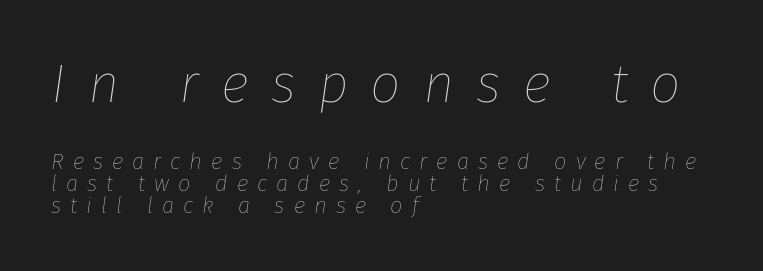
Alignment: flush left. The letters in the upper block stand taller than those in the block below. Vertically, the passage feels compressed, each row crowding the next. The strokes carry an ordinary text weight at most. Spacing verdict: proportional, widths tailored to each character.
